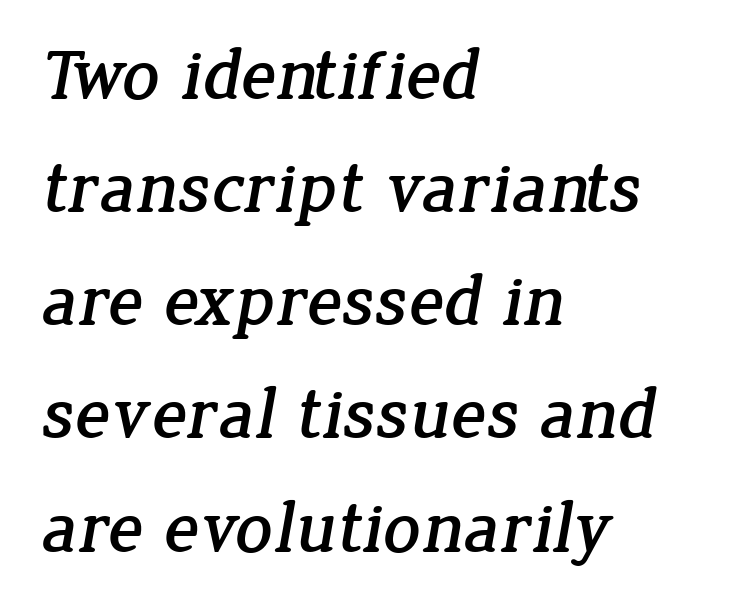
Q: Is the typeface a serif or a sans-serif typeface? A: Serif.
Q: Is the text underlined? A: No.
Q: How is the paragraph aligned? A: Left-aligned.
Q: Is the spacing between letters normal or unusually wide? A: Normal.
Q: Is the spacing between lines tight, normal or loose? A: Normal.
Q: Width (condensed, normal, or wide)? A: Normal.
Q: Stroke contrast? A: Low.
Q: x-height? A: Medium.
Q: Monospaced? A: No.
